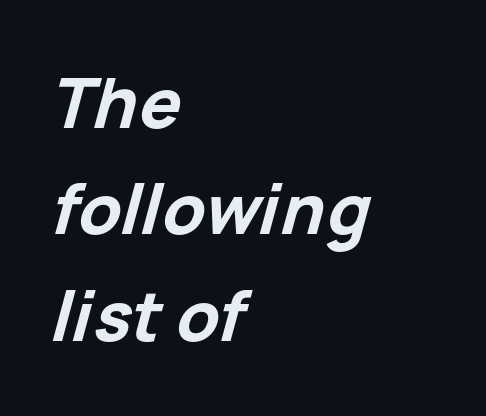
Q: Is the text bold? A: Yes.
Q: Is the text italic (slanted)? A: Yes, it leans right by about 15 degrees.
Q: Is the text underlined? A: No.
Q: How is the paragraph aligned? A: Left-aligned.
Q: Is the spacing between letters normal or unusually wide? A: Normal.
Q: Is the spacing between lines tight, normal or loose? A: Normal.
Q: Width (condensed, normal, or wide)? A: Normal.
Q: Stroke contrast? A: Low.
Q: x-height? A: Medium.
Q: Monospaced? A: No.
